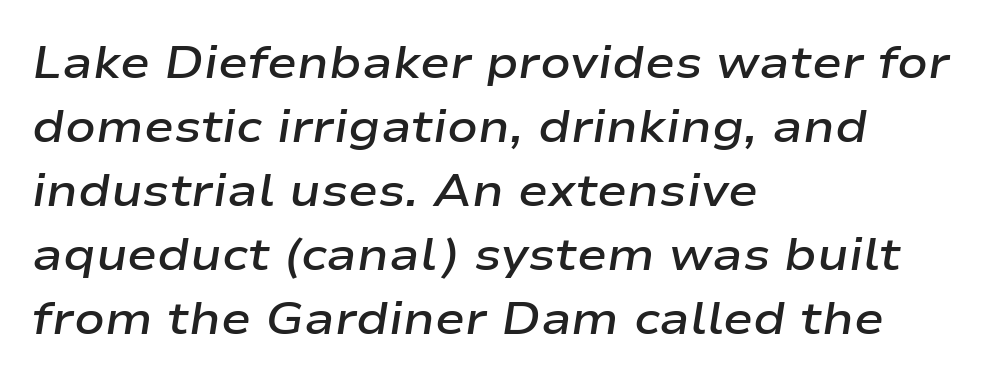
The image shows 45 px semibold, wide type, italic (leaning right); set left-aligned, normal line spacing (1.42x), normal letter spacing, not underlined; low stroke contrast and a medium x-height.
